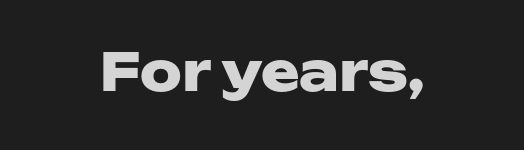
{"serif": "no", "italic": "no", "bold": "yes", "weight": "heavy", "width": "wide", "stroke_contrast": "low", "x_height": "medium", "monospaced": "no", "underline": "no", "letter_spacing": "normal", "letter_spacing_em": 0.0, "glyph_px": 52}
